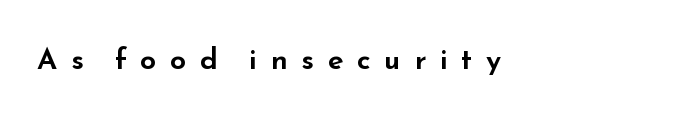
Q: Is the text italic (slanted)? A: No, it is upright.
Q: Is the typeface a serif or a sans-serif typeface? A: Sans-serif.
Q: Is the text underlined? A: No.
Q: How is the paragraph aligned? A: Left-aligned.
Q: Is the spacing between letters normal or unusually wide? A: Unusually wide.
Q: Width (condensed, normal, or wide)? A: Wide.
Q: Stroke contrast? A: Low.
Q: x-height? A: Small.
Q: Monospaced? A: No.
